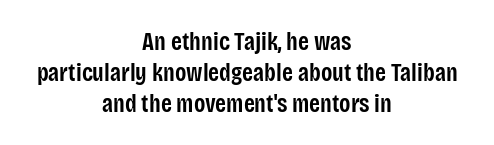
{"italic": "no", "bold": "semi", "underline": "no", "align": "center", "line_spacing_ratio": 1.24, "letter_spacing": "normal", "letter_spacing_em": 0.0, "glyph_px": 25}
